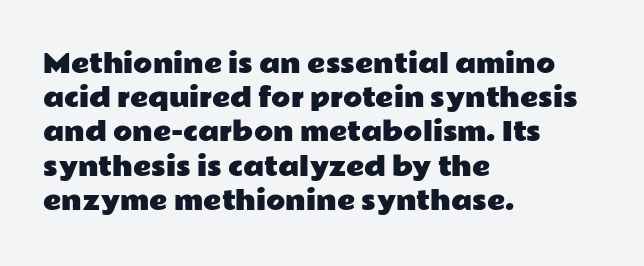
Q: Is the text italic (slanted)? A: No, it is upright.
Q: Is the text underlined? A: No.
Q: How is the paragraph aligned? A: Left-aligned.
Q: Is the spacing between letters normal or unusually wide? A: Normal.
Q: Is the spacing between lines tight, normal or loose? A: Normal.
